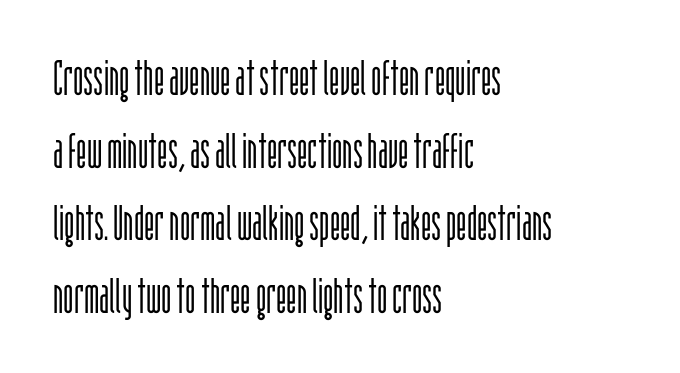
The image shows 49 px light, condensed sans-serif type, upright; set left-aligned, normal line spacing (1.48x), normal letter spacing, not underlined; low stroke contrast and a large x-height.
